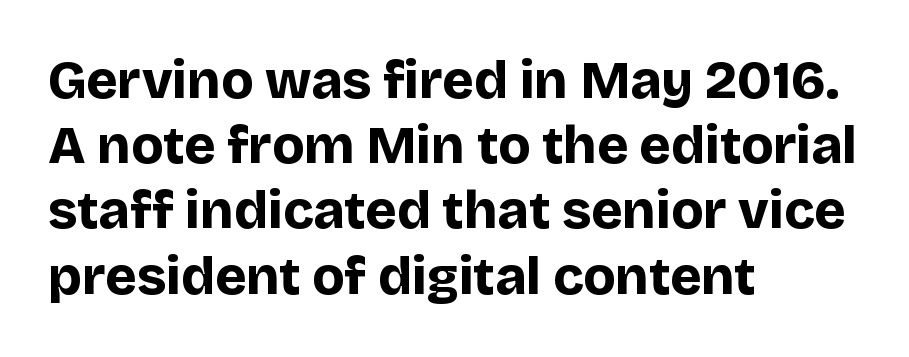
The image shows 53 px bold sans-serif type, upright; set left-aligned, line spacing 1.23x, normal letter spacing, not underlined; low stroke contrast and a large x-height.
